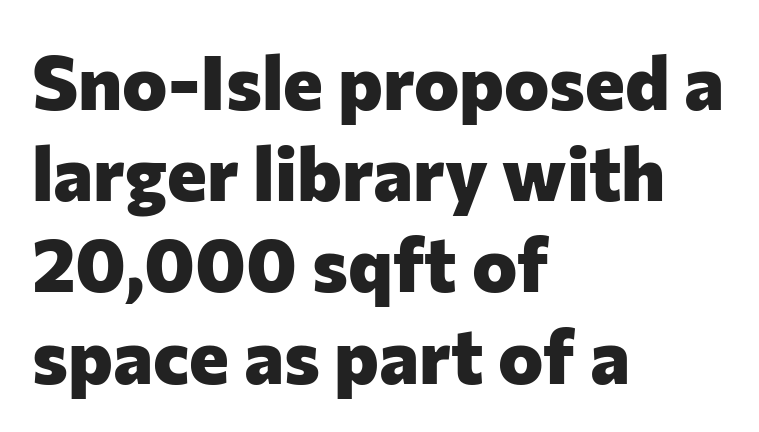
The image shows 76 px heavy sans-serif type, upright; set left-aligned, line spacing 1.2x, normal letter spacing, not underlined; low stroke contrast and a medium x-height.
